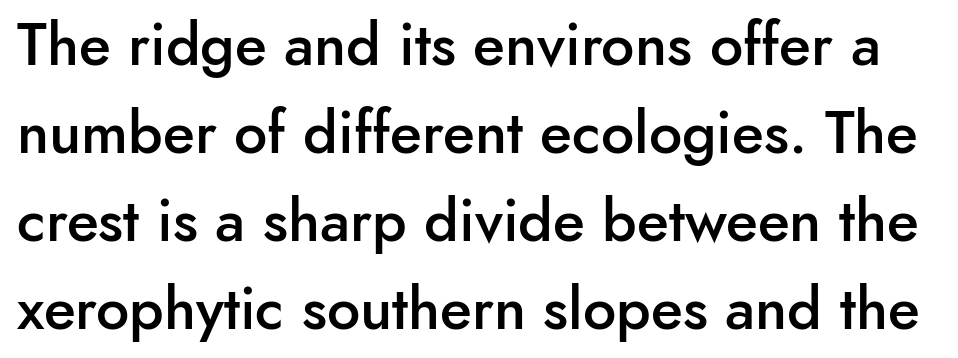
The letterforms sit shoulder to shoulder at normal distance. Quick note: not italic, upright. Proportional: the letters do not fall into vertical columns. The space between consecutive lines is moderate.
